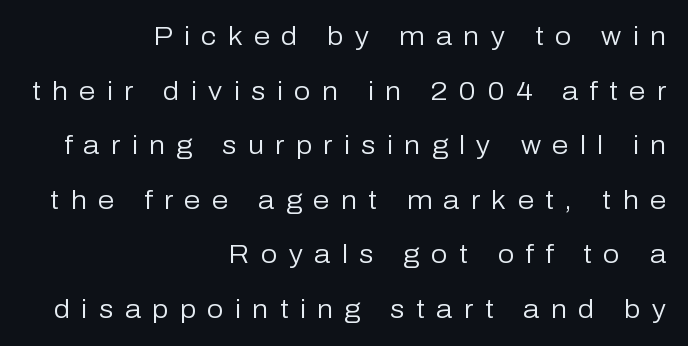
{"italic": "no", "bold": "no", "underline": "no", "align": "right", "line_spacing": "loose", "line_spacing_ratio": 2.1, "letter_spacing": "wide", "letter_spacing_em": 0.44, "glyph_px": 26}
